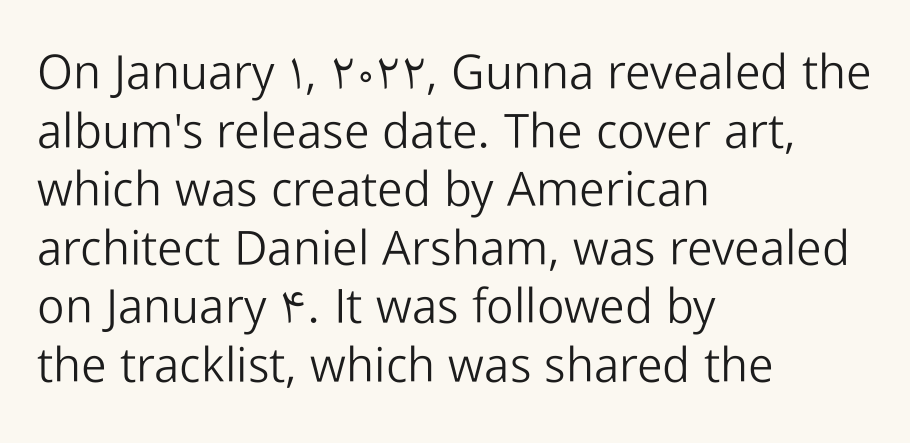
{"serif": "no", "italic": "no", "bold": "no", "weight": "light", "width": "normal", "stroke_contrast": "low", "x_height": "medium", "monospaced": "no", "underline": "no", "align": "left", "line_spacing_ratio": 1.22, "letter_spacing": "normal", "letter_spacing_em": 0.0, "glyph_px": 48}
